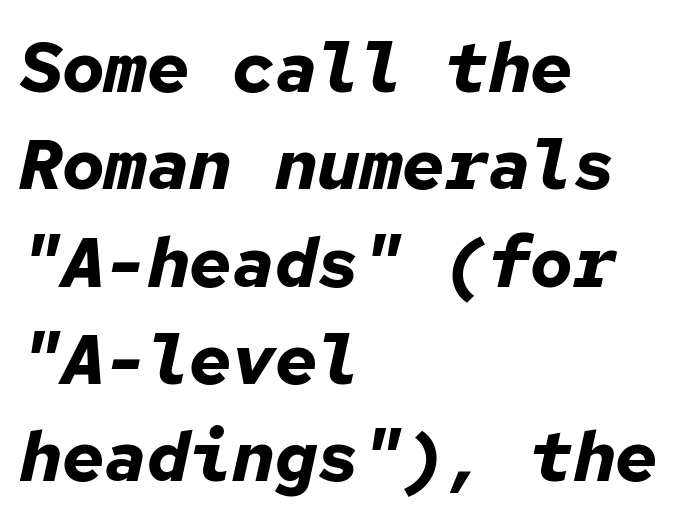
Looks like terminal output: every glyph gets an equal slot. Here the glyphs are tracked normally, forming tight word shapes. The line-height multiplier appears to be the usual default. Where is the straight margin? On the left. Quick note: italic.
